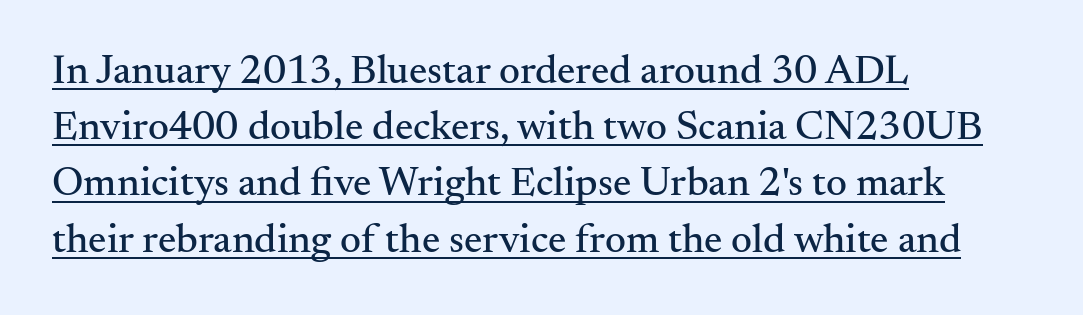
Q: Is the text italic (slanted)? A: No, it is upright.
Q: Is the typeface a serif or a sans-serif typeface? A: Serif.
Q: Is the text underlined? A: Yes.
Q: How is the paragraph aligned? A: Left-aligned.
Q: Is the spacing between letters normal or unusually wide? A: Normal.
Q: Is the spacing between lines tight, normal or loose? A: Normal.
Q: Width (condensed, normal, or wide)? A: Normal.
Q: Stroke contrast? A: Medium.
Q: x-height? A: Small.
Q: Monospaced? A: No.
